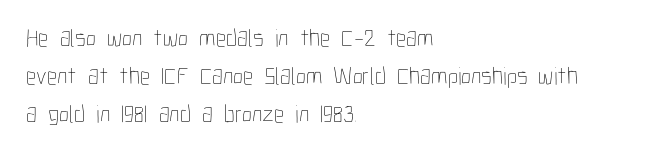
The font's upright variant was chosen for this text. The specimen omits any rule beneath the text block's lines. All the whitespace from short lines collects on the right. Tracking here is standard; glyphs follow each other at the usual distance.
